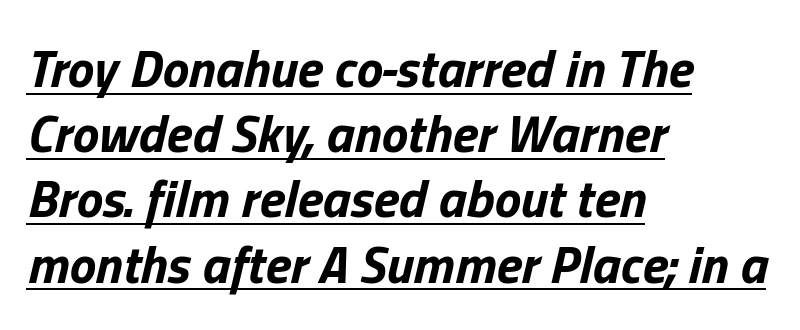
The image shows 53 px bold type, italic (leaning right); set left-aligned, line spacing 1.23x, normal letter spacing, underlined; low stroke contrast and a medium x-height.
